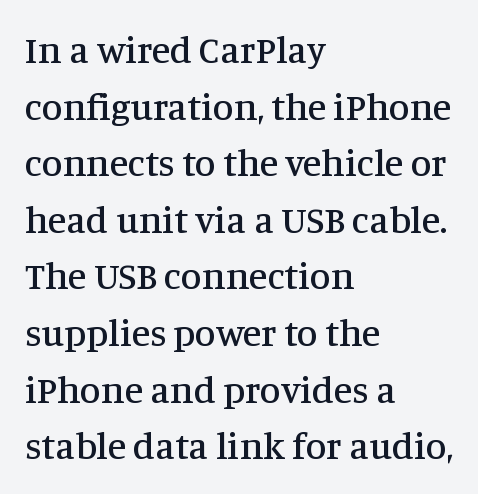
{"serif": "yes", "italic": "no", "width": "normal", "stroke_contrast": "medium", "x_height": "large", "monospaced": "no", "underline": "no", "align": "left", "line_spacing": "normal", "line_spacing_ratio": 1.49, "letter_spacing": "normal", "letter_spacing_em": 0.0, "glyph_px": 38}
